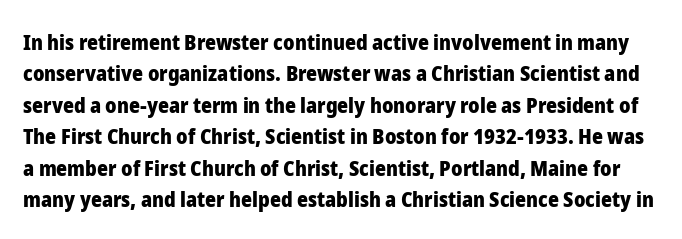
The specimen reads as upright at a glance. The sample has been set heavy, in full bold. Line spacing here is normal. The space beneath each line is pristine and unruled.
